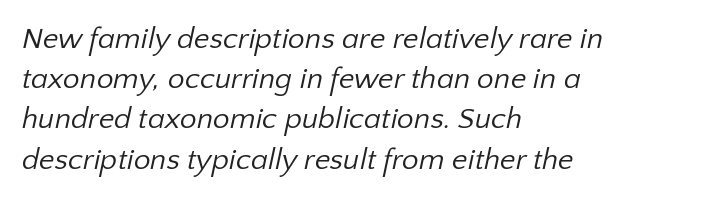
Q: Is the text bold? A: No.
Q: Is the typeface a serif or a sans-serif typeface? A: Sans-serif.
Q: Is the text underlined? A: No.
Q: How is the paragraph aligned? A: Left-aligned.
Q: Is the spacing between letters normal or unusually wide? A: Normal.
Q: Is the spacing between lines tight, normal or loose? A: Normal.
Q: Width (condensed, normal, or wide)? A: Normal.
Q: Stroke contrast? A: Low.
Q: x-height? A: Medium.
Q: Monospaced? A: No.
